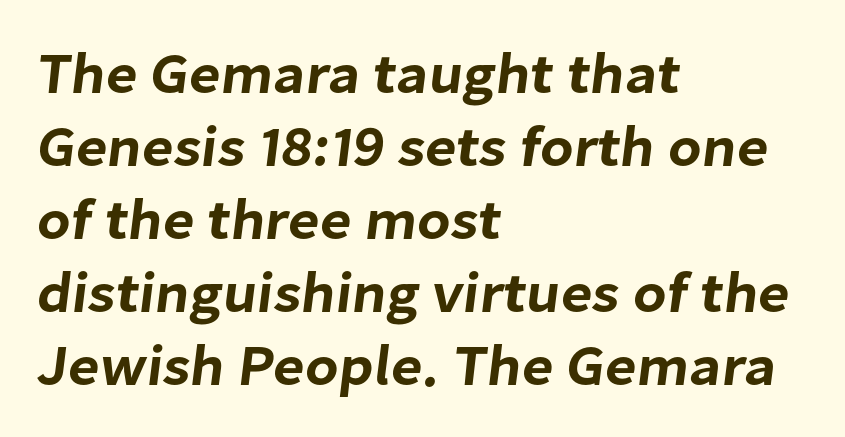
The image shows 58 px sans-serif type; set left-aligned, normal line spacing (1.26x), normal letter spacing, not underlined; low stroke contrast and a medium x-height.
